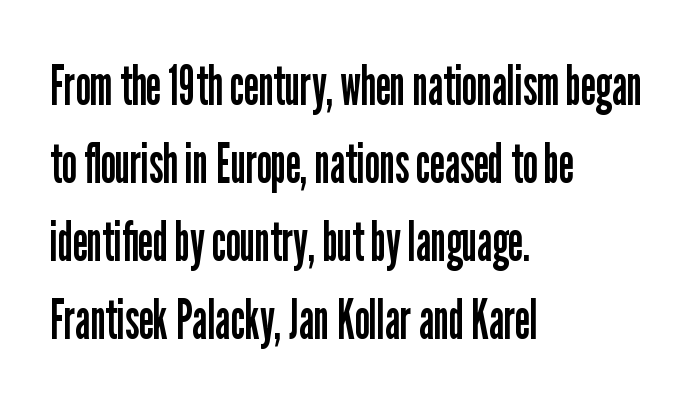
{"serif": "no", "italic": "no", "bold": "no", "weight": "regular", "width": "condensed", "stroke_contrast": "low", "x_height": "medium", "monospaced": "no", "underline": "no", "align": "left", "line_spacing": "normal", "line_spacing_ratio": 1.39, "letter_spacing": "normal", "letter_spacing_em": 0.0, "glyph_px": 56}
